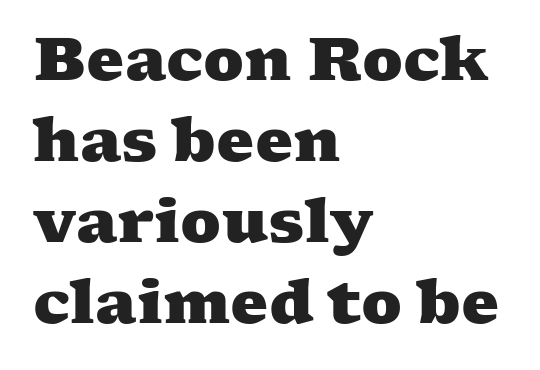
The rendering uses natural spacing where letterforms have individual widths. Words float on clear page, feet unadorned. Which margin do the lines hug? The left one — the right edge is uneven. Stroke thickness is high; the sample reads as a true bold.
